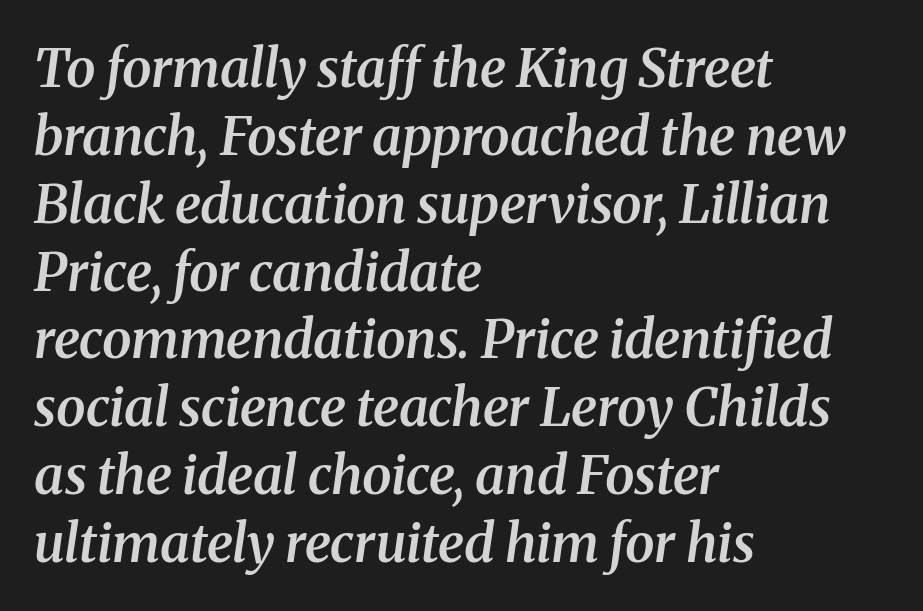
Looks like regular typesetting: each glyph gets only the width it needs. Weight: semibold (demi). A typesetter would label this face a serif. The type is set solid horizontally, with unmodified tracking. In terms of posture, this sample is oblique. Is the block centered? No — it sits flush against the left margin.
